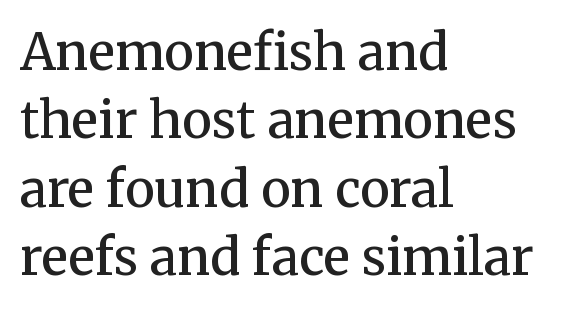
The image shows 50 px semibold serif type, upright; set left-aligned, normal line spacing (1.37x), normal letter spacing, not underlined; medium stroke contrast and a medium x-height.
